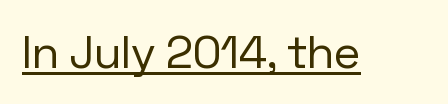
{"serif": "no", "italic": "no", "bold": "no", "weight": "regular", "width": "normal", "stroke_contrast": "low", "x_height": "medium", "monospaced": "no", "underline": "yes", "letter_spacing": "normal", "letter_spacing_em": 0.0, "glyph_px": 46}
